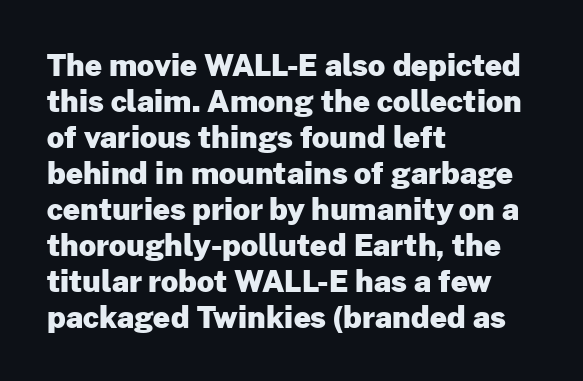
{"serif": "no", "italic": "no", "bold": "yes", "weight": "heavy", "width": "normal", "stroke_contrast": "low", "x_height": "medium", "monospaced": "no", "underline": "no", "align": "left", "line_spacing_ratio": 1.2, "letter_spacing": "normal", "letter_spacing_em": 0.0, "glyph_px": 30}
